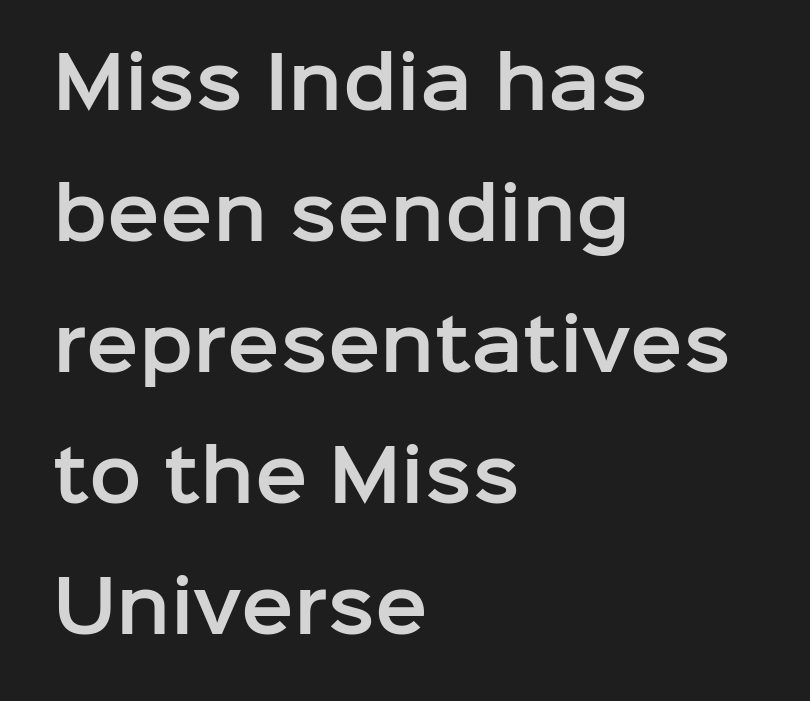
{"serif": "no", "italic": "no", "width": "normal", "stroke_contrast": "low", "x_height": "medium", "monospaced": "no", "underline": "no", "align": "left", "line_spacing_ratio": 1.87, "letter_spacing": "normal", "letter_spacing_em": 0.0, "glyph_px": 70}
